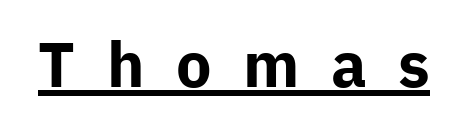
Think of a printed novel: that variable character pitch is what you see here. Does the type have serifs? No, each stem ends abruptly. Posture: upright roman. Pretty heavy lettering here — definitely bold.
